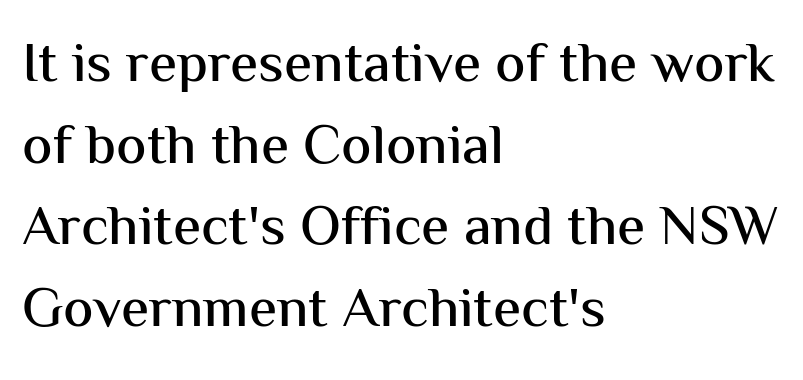
{"serif": "no", "italic": "no", "width": "normal", "stroke_contrast": "medium", "x_height": "medium", "monospaced": "no", "underline": "no", "align": "left", "line_spacing": "normal", "line_spacing_ratio": 1.43, "letter_spacing": "normal", "letter_spacing_em": 0.0, "glyph_px": 57}
